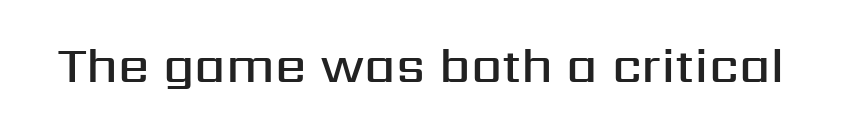
{"serif": "no", "italic": "no", "bold": "semi", "weight": "semibold", "width": "normal", "stroke_contrast": "medium", "x_height": "medium", "monospaced": "no", "underline": "no", "letter_spacing": "normal", "letter_spacing_em": 0.0, "glyph_px": 50}
